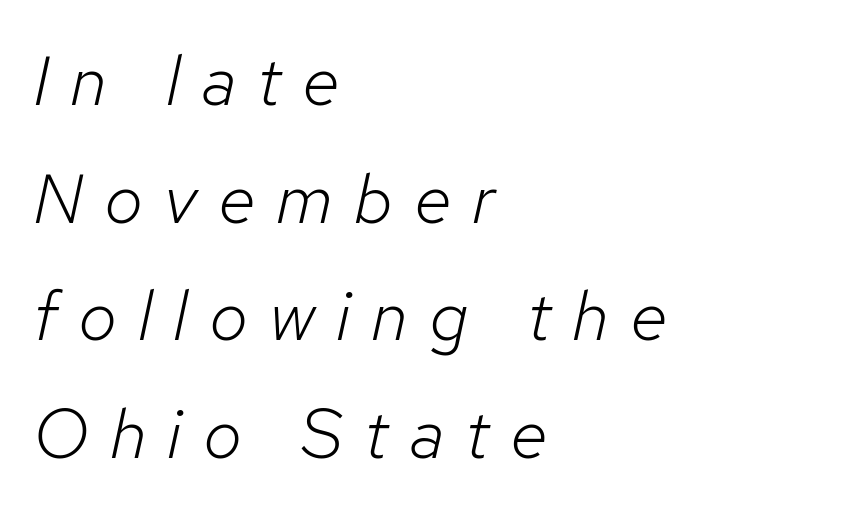
Descender tails drop into unmarked territory. The letterforms sit at book weight or below. The rows are spaced the way most documents space them. This sample has the flowing, uneven cadence of proportional lettering. This sample uses expanded letter spacing, leaving extra air between glyphs.
